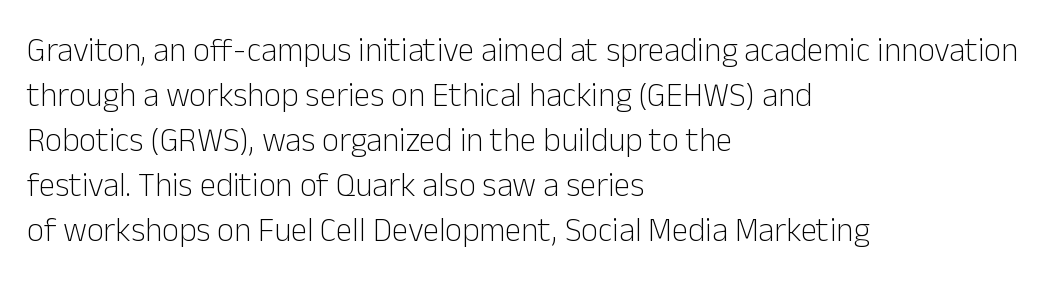
{"serif": "no", "italic": "no", "bold": "no", "weight": "light", "width": "normal", "stroke_contrast": "low", "x_height": "medium", "monospaced": "no", "underline": "no", "align": "left", "line_spacing": "normal", "line_spacing_ratio": 1.36, "letter_spacing": "normal", "letter_spacing_em": 0.0, "glyph_px": 33}
